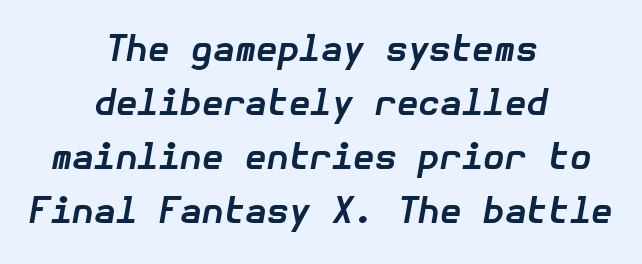
{"italic": "yes", "lean": "right", "slant_degrees": 10, "bold": "yes", "weight": "bold", "width": "normal", "stroke_contrast": "low", "x_height": "medium", "underline": "no", "align": "center", "line_spacing": "normal", "line_spacing_ratio": 1.54, "letter_spacing": "normal", "letter_spacing_em": 0.0, "glyph_px": 35}
